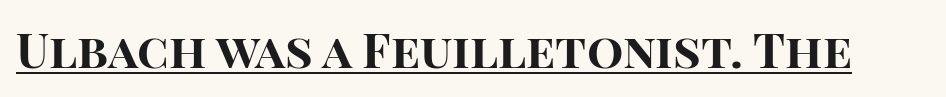
The image shows 48 px bold sans-serif type, upright; set normal letter spacing, underlined; high stroke contrast and a large x-height.
